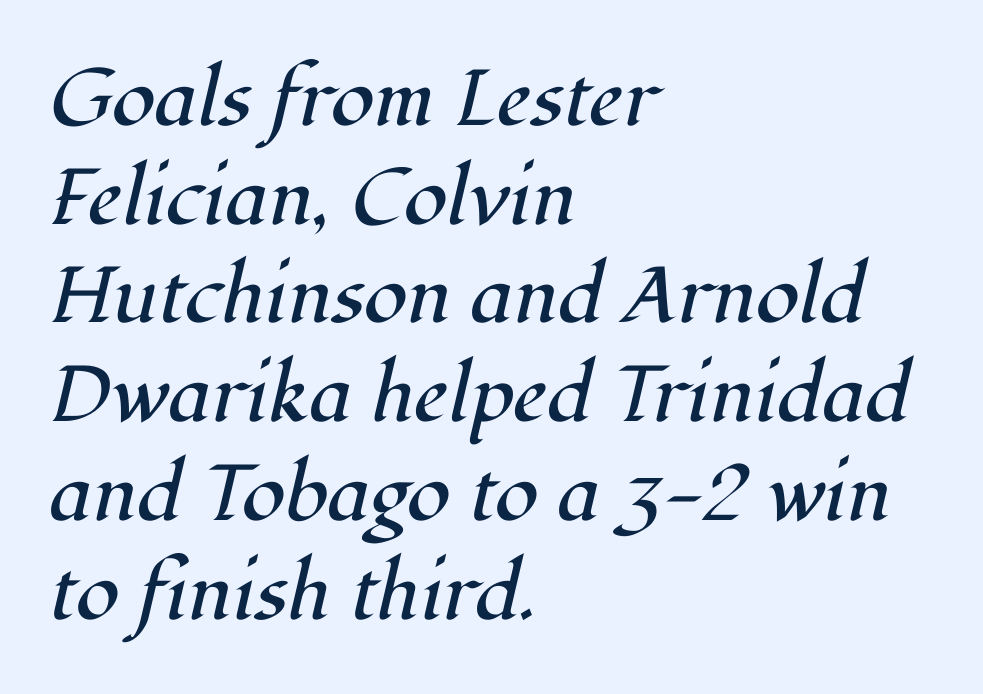
The image shows 79 px regular-weight serif type, italic (leaning right); set left-aligned, normal line spacing (1.25x), normal letter spacing, not underlined; high stroke contrast and a medium x-height.
